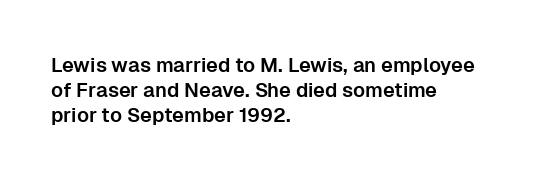
These lines keep a tight, regular rhythm from letter to letter. Successive baselines arrive at the customary interval. Unmarked baselines from the first word to the last. Casual observation: everything's shoved over to the left. This sample uses an upright cut, with every glyph sitting square on the baseline.
